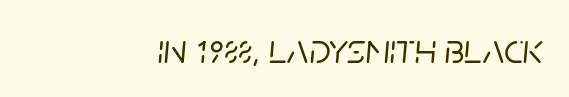
{"italic": "yes", "lean": "right", "slant_degrees": 5, "width": "normal", "stroke_contrast": "low", "x_height": "large", "monospaced": "no", "underline": "no", "align": "right", "letter_spacing": "normal", "letter_spacing_em": 0.0, "glyph_px": 42}
